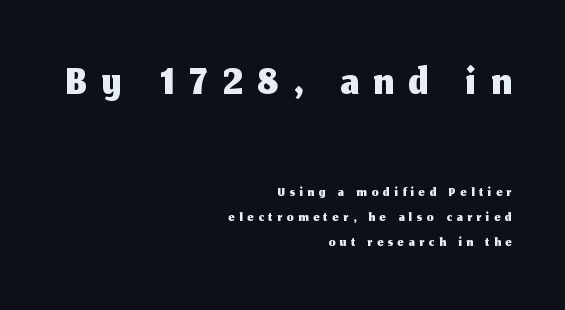
{"serif": "no", "italic": "no", "width": "normal", "stroke_contrast": "medium", "x_height": "medium", "monospaced": "no", "underline": "no", "align": "right", "line_spacing_ratio": 1.21, "letter_spacing": "wide", "letter_spacing_em": 0.23, "larger_block": "first", "size_ratio": 3.05, "glyph_px": 64}
